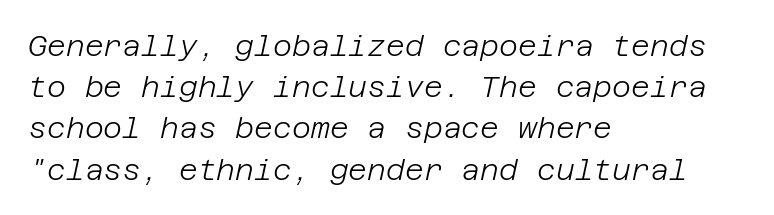
Typeset ragged right — the left edge is the straight one. No letter is thick-stroked: the sample isn't bold. This sample keeps an unexceptional amount of space between lines. The gaps between neighbouring characters are ordinary and unremarkable.
